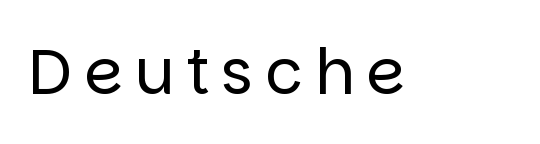
The passage shown is not underscored anywhere. The font sits on the lighter half of the weight spectrum, regular included. The specimen reads as upright at a glance. The passage shown is typed in a proportional face where columns would drift.
